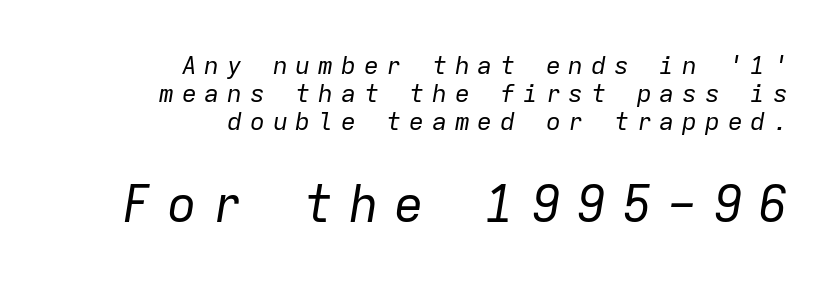
The image shows 50 px regular-weight type, italic (leaning right), monospaced; set right-aligned, tight line spacing (1.12x), unusually wide letter spacing (+0.31 em), not underlined; the second (bottom) block is 2.0x larger; low stroke contrast and a medium x-height.
